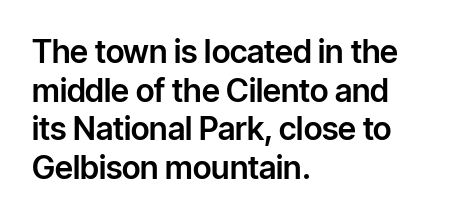
Caption: multi-line text, flush left, ragged right. These lines are rendered in a variable-pitch font. Examine the stroke ends and you'll find no serifs. A clean baseline with only descenders dipping below it. The horizontal fit of the characters is conventional and even.
